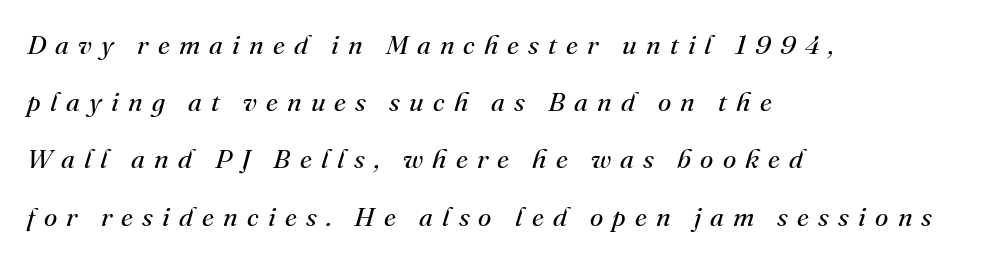
Q: Is the text bold? A: No.
Q: Is the text italic (slanted)? A: Yes, it leans right by about 16 degrees.
Q: Is the text underlined? A: No.
Q: How is the paragraph aligned? A: Left-aligned.
Q: Is the spacing between letters normal or unusually wide? A: Unusually wide.
Q: Is the spacing between lines tight, normal or loose? A: Loose.
